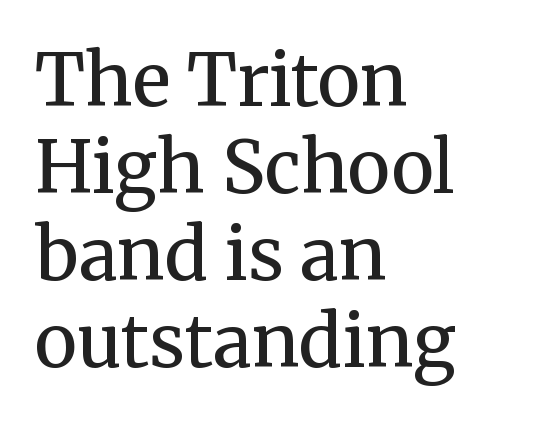
Horizontally, the lines are justified to the leading edge only. Type without underlining. Varying glyph widths throughout — classic text-font behaviour. Short note: letters normally spaced.
